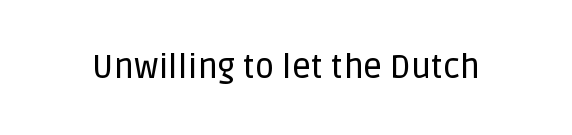
Examine the stroke ends and you'll find no serifs. Spacing verdict: proportional, widths tailored to each character. Do the letters lean? They stand straight. Nothing unusual about the tracking: characters are spaced as the font intends. Type without underlining.
